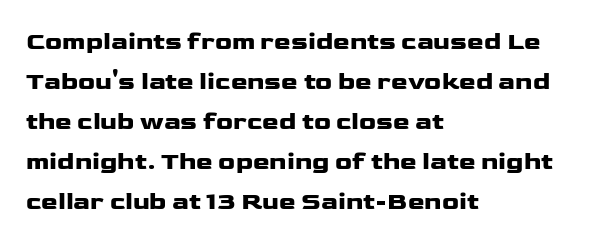
The image shows 25 px bold type, upright; set left-aligned, normal line spacing (1.6x), normal letter spacing, not underlined.
